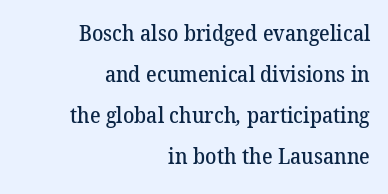
The image shows 21 px text type; set right-aligned, loose line spacing (1.96x), normal letter spacing, not underlined.
